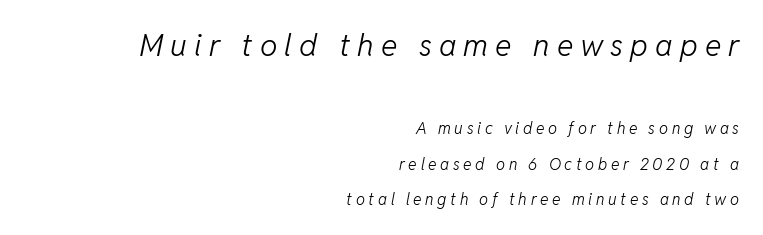
The image shows 31 px light type, italic (leaning right); set right-aligned, loose line spacing (2.21x), unusually wide letter spacing (+0.23 em), not underlined; the first (top) block is 1.94x larger; low stroke contrast and a medium x-height.
